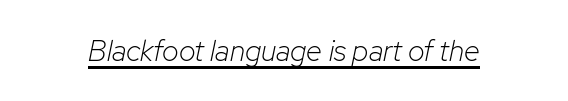
The image shows 29 px light type, italic (leaning right); set normal letter spacing, underlined; low stroke contrast and a medium x-height.
